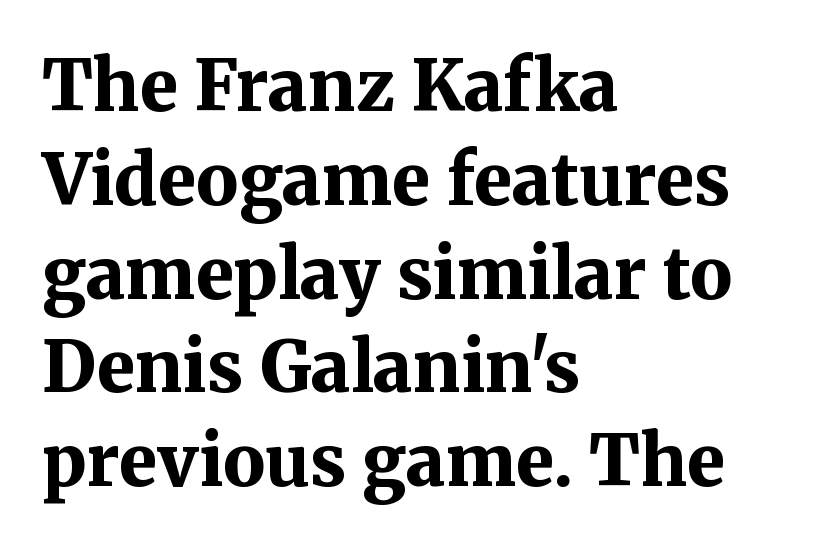
{"serif": "yes", "italic": "no", "bold": "yes", "weight": "bold", "width": "normal", "stroke_contrast": "medium", "x_height": "medium", "monospaced": "no", "underline": "no", "align": "left", "line_spacing": "normal", "line_spacing_ratio": 1.34, "letter_spacing": "normal", "letter_spacing_em": 0.0, "glyph_px": 70}
